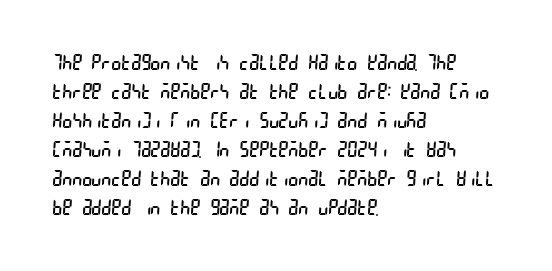
Q: Is the text bold? A: No.
Q: Is the text underlined? A: No.
Q: How is the paragraph aligned? A: Left-aligned.
Q: Is the spacing between letters normal or unusually wide? A: Normal.
Q: Is the spacing between lines tight, normal or loose? A: Normal.
